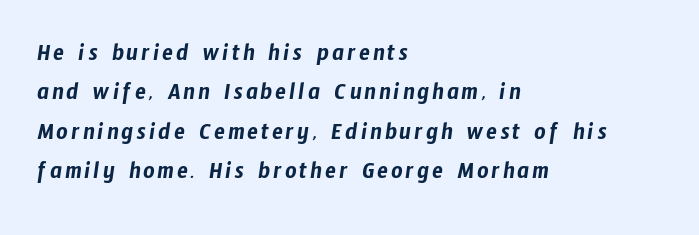
Q: Is the text underlined? A: No.
Q: How is the paragraph aligned? A: Left-aligned.
Q: Is the spacing between lines tight, normal or loose? A: Normal.
